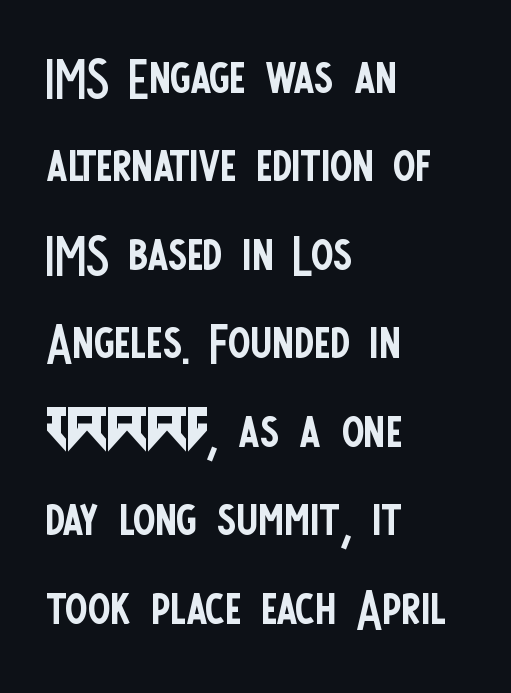
The image shows 67 px regular-weight, condensed sans-serif type, upright; set left-aligned, normal line spacing (1.32x), normal letter spacing, not underlined; low stroke contrast and a large x-height.
